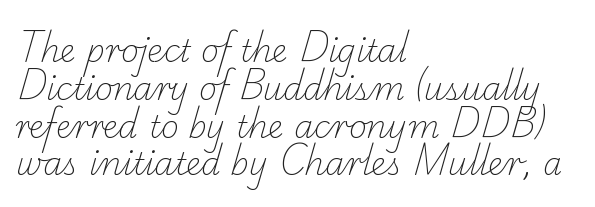
The image shows 31 px light serif type; set left-aligned, line spacing 1.22x, normal letter spacing, not underlined; low stroke contrast and a small x-height.
